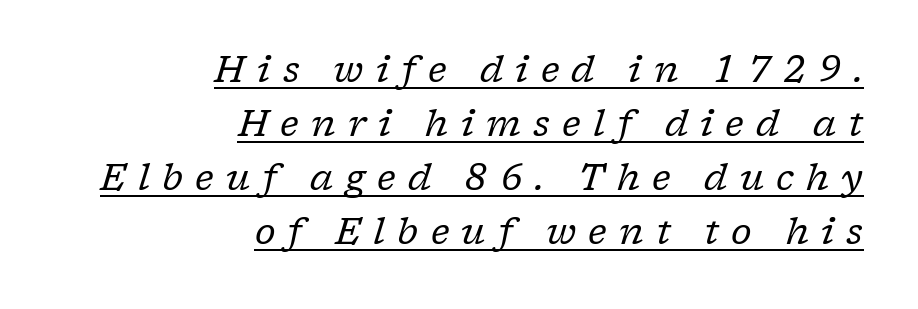
Underline: present. One-word summary of the alignment: right. Compared with a typical body face, this is equally light or lighter still. Serifs: yes, visible at the terminals of the letterforms. Looking at the ascenders, they clearly lean. Compared with typical paragraphs, the rows here are spaced about the same.
